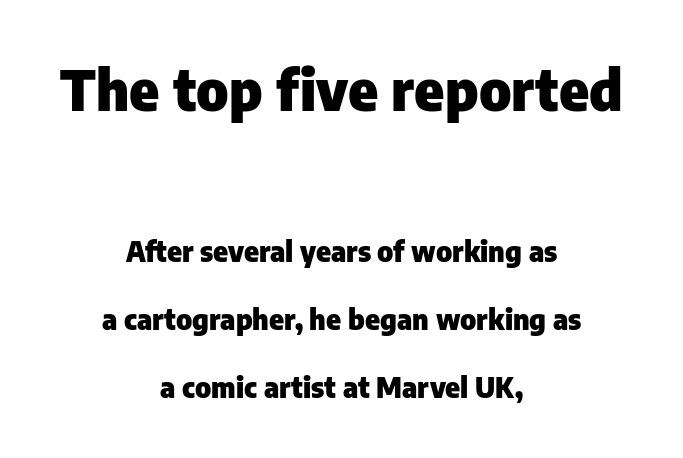
Posture: straight, roman, zero tilt. Which margin do the lines hug? Neither — every line sits in the middle. This rendering employs a face without finishing strokes, i.e., a sans-serif. If you measured baseline to baseline, you'd find a long distance.
